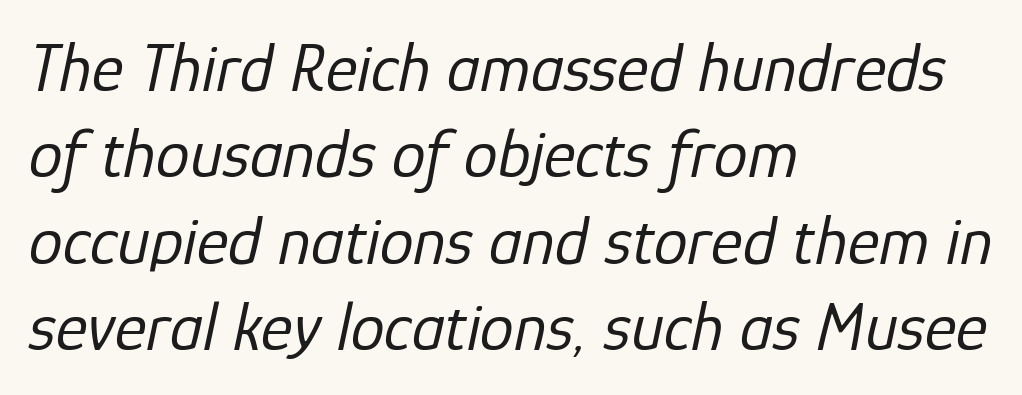
{"italic": "yes", "lean": "right", "slant_degrees": 12, "bold": "no", "weight": "regular", "width": "normal", "stroke_contrast": "low", "x_height": "medium", "monospaced": "no", "underline": "no", "align": "left", "line_spacing": "normal", "line_spacing_ratio": 1.27, "letter_spacing": "normal", "letter_spacing_em": 0.0, "glyph_px": 68}
